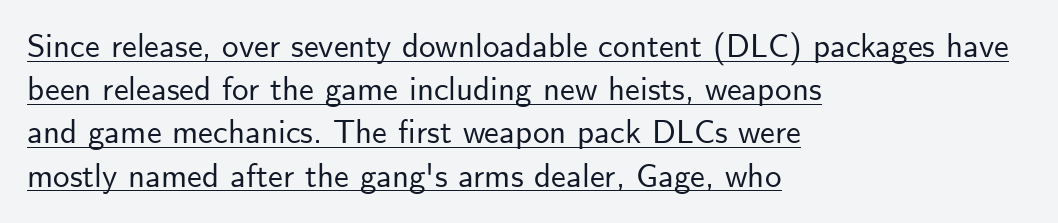
Q: Is the text italic (slanted)? A: No, it is upright.
Q: Is the typeface a serif or a sans-serif typeface? A: Sans-serif.
Q: Is the text underlined? A: Yes.
Q: How is the paragraph aligned? A: Left-aligned.
Q: Is the spacing between letters normal or unusually wide? A: Normal.
Q: Is the spacing between lines tight, normal or loose? A: Normal.
Q: Width (condensed, normal, or wide)? A: Normal.
Q: Stroke contrast? A: Low.
Q: x-height? A: Small.
Q: Monospaced? A: No.
